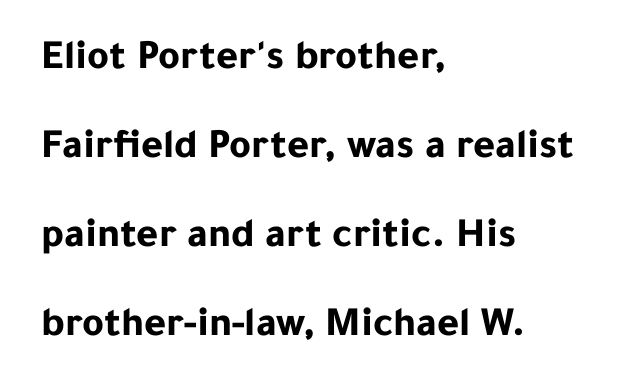
The image shows 42 px bold sans-serif type, upright; set left-aligned, loose line spacing (2.12x), normal letter spacing, not underlined; low stroke contrast and a medium x-height.
